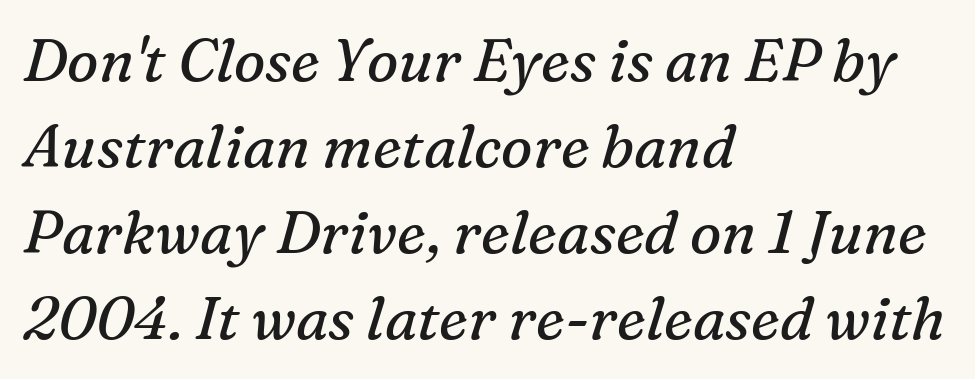
Q: Is the text bold? A: No.
Q: Is the text italic (slanted)? A: Yes, it leans right by about 16 degrees.
Q: Is the typeface a serif or a sans-serif typeface? A: Serif.
Q: Is the text underlined? A: No.
Q: How is the paragraph aligned? A: Left-aligned.
Q: Is the spacing between letters normal or unusually wide? A: Normal.
Q: Is the spacing between lines tight, normal or loose? A: Normal.
Q: Width (condensed, normal, or wide)? A: Normal.
Q: Stroke contrast? A: Medium.
Q: x-height? A: Medium.
Q: Monospaced? A: No.
